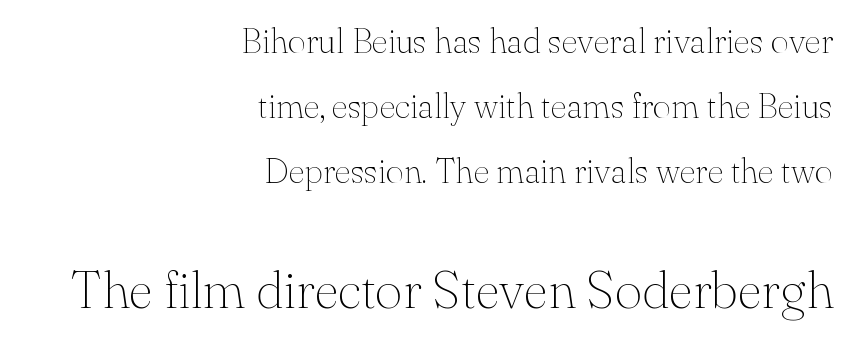
Q: Is the text bold? A: No.
Q: Is the text italic (slanted)? A: No, it is upright.
Q: Is the typeface a serif or a sans-serif typeface? A: Serif.
Q: Is the text underlined? A: No.
Q: How is the paragraph aligned? A: Right-aligned.
Q: Is the spacing between letters normal or unusually wide? A: Normal.
Q: Which block of text is set in a larger size, the first (top) or the second (bottom)? A: The second (bottom) one.
Q: Width (condensed, normal, or wide)? A: Normal.
Q: Stroke contrast? A: Medium.
Q: x-height? A: Small.
Q: Monospaced? A: No.
